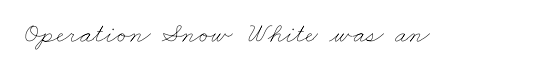
{"bold": "no", "weight": "thin", "width": "wide", "stroke_contrast": "low", "x_height": "small", "monospaced": "no", "underline": "no", "letter_spacing": "normal", "letter_spacing_em": 0.0, "glyph_px": 28}
